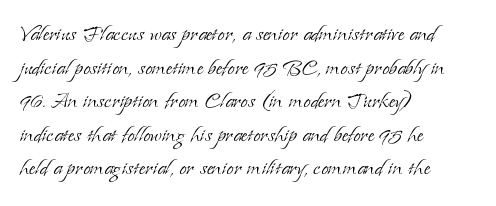
{"bold": "no", "underline": "no", "align": "left", "line_spacing": "normal", "line_spacing_ratio": 1.29, "letter_spacing": "normal", "letter_spacing_em": 0.0, "glyph_px": 26}
